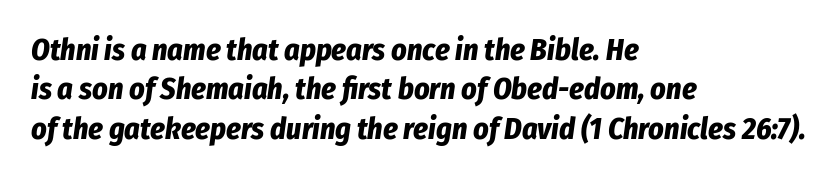
{"italic": "yes", "lean": "right", "slant_degrees": 8, "bold": "yes", "weight": "bold", "width": "condensed", "stroke_contrast": "low", "x_height": "medium", "monospaced": "no", "underline": "no", "align": "left", "line_spacing": "normal", "line_spacing_ratio": 1.31, "letter_spacing": "normal", "letter_spacing_em": 0.0, "glyph_px": 30}
